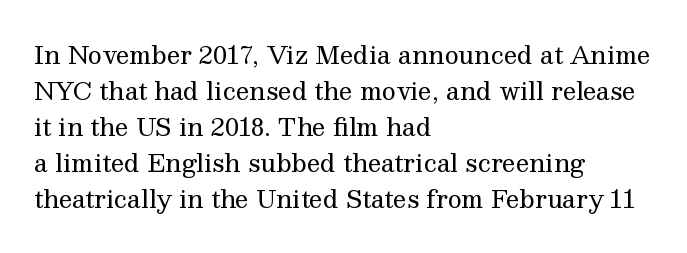
Q: Is the text bold? A: No.
Q: Is the text italic (slanted)? A: No, it is upright.
Q: Is the text underlined? A: No.
Q: How is the paragraph aligned? A: Left-aligned.
Q: Is the spacing between letters normal or unusually wide? A: Normal.
Q: Is the spacing between lines tight, normal or loose? A: Normal.
